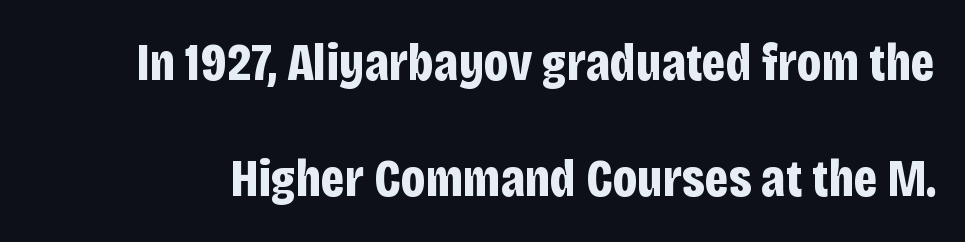
The image shows 53 px bold, condensed sans-serif type, upright; set loose line spacing (2.19x), normal letter spacing, not underlined; low stroke contrast and a large x-height.
